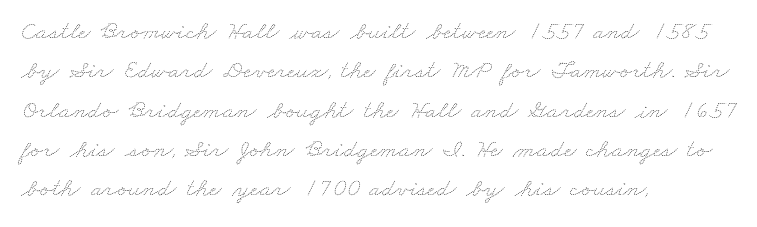
{"bold": "no", "underline": "no", "align": "left", "line_spacing": "normal", "line_spacing_ratio": 1.51, "letter_spacing": "normal", "letter_spacing_em": 0.0, "glyph_px": 26}
